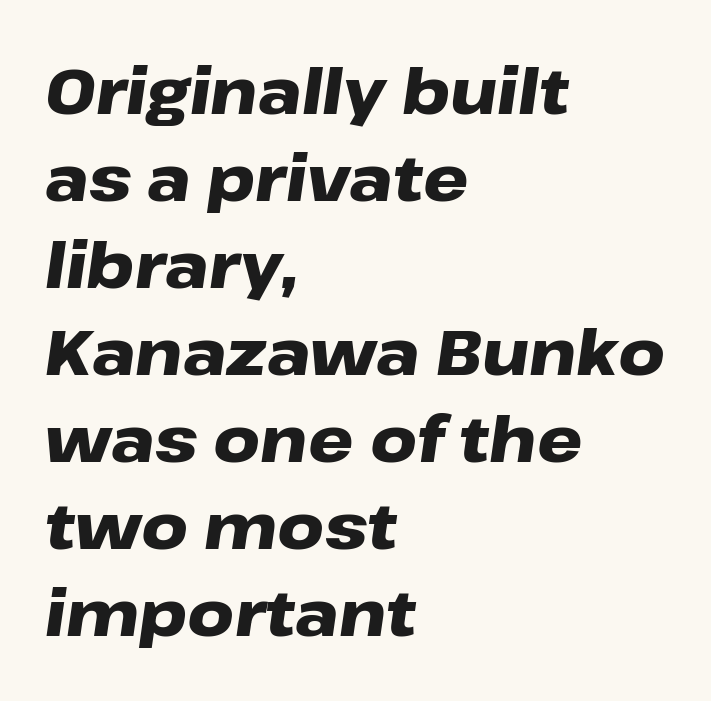
{"italic": "yes", "lean": "right", "slant_degrees": 8, "bold": "yes", "weight": "heavy", "width": "wide", "stroke_contrast": "low", "x_height": "medium", "monospaced": "no", "underline": "no", "align": "left", "line_spacing": "normal", "line_spacing_ratio": 1.36, "letter_spacing": "normal", "letter_spacing_em": 0.0, "glyph_px": 64}
